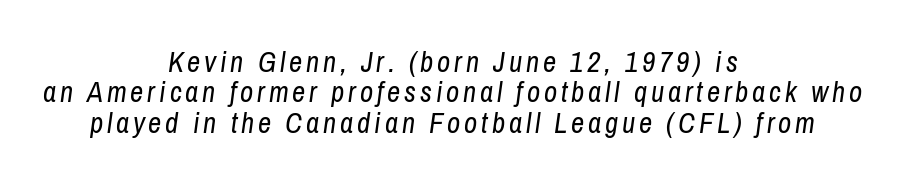
Q: Is the text bold? A: No.
Q: Is the text italic (slanted)? A: Yes, it leans right by about 8 degrees.
Q: Is the text underlined? A: No.
Q: How is the paragraph aligned? A: Centered.
Q: Is the spacing between lines tight, normal or loose? A: Tight.
Q: Width (condensed, normal, or wide)? A: Condensed.
Q: Stroke contrast? A: Low.
Q: x-height? A: Medium.
Q: Monospaced? A: No.
